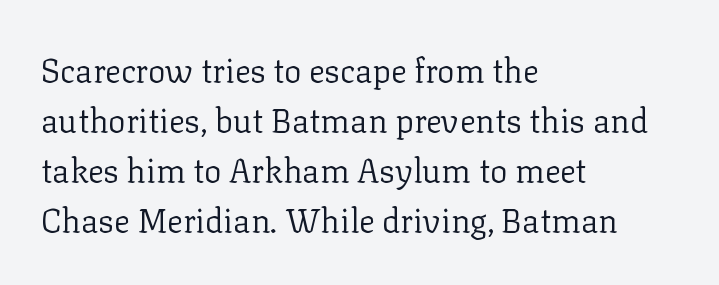
Q: Is the text bold? A: No.
Q: Is the text italic (slanted)? A: No, it is upright.
Q: Is the typeface a serif or a sans-serif typeface? A: Serif.
Q: Is the text underlined? A: No.
Q: How is the paragraph aligned? A: Left-aligned.
Q: Is the spacing between letters normal or unusually wide? A: Normal.
Q: Is the spacing between lines tight, normal or loose? A: Normal.
Q: Width (condensed, normal, or wide)? A: Normal.
Q: Stroke contrast? A: Low.
Q: x-height? A: Medium.
Q: Monospaced? A: No.
